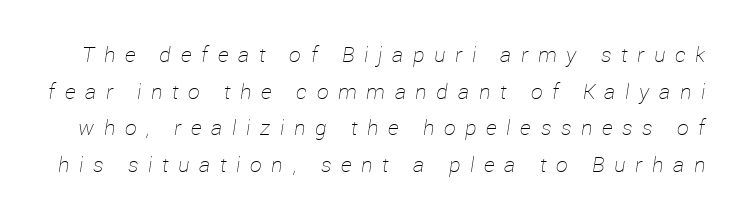
Loose tracking; the words dissolve into strings of separated letters. The typesetting does not lean heavy: it is not bold. The baseline area is clear. These lines were composed using italics.
